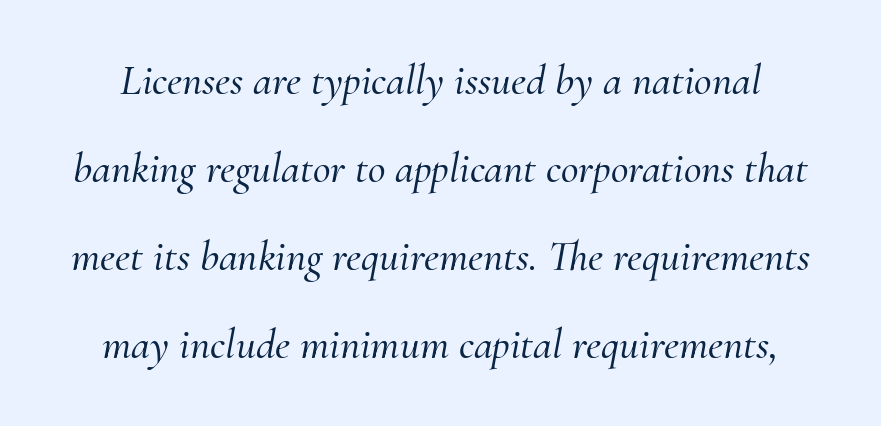
{"serif": "yes", "italic": "yes", "lean": "right", "slant_degrees": 10, "width": "normal", "stroke_contrast": "medium", "x_height": "small", "monospaced": "no", "underline": "no", "line_spacing": "loose", "line_spacing_ratio": 2.05, "letter_spacing": "normal", "letter_spacing_em": 0.0, "glyph_px": 43}
